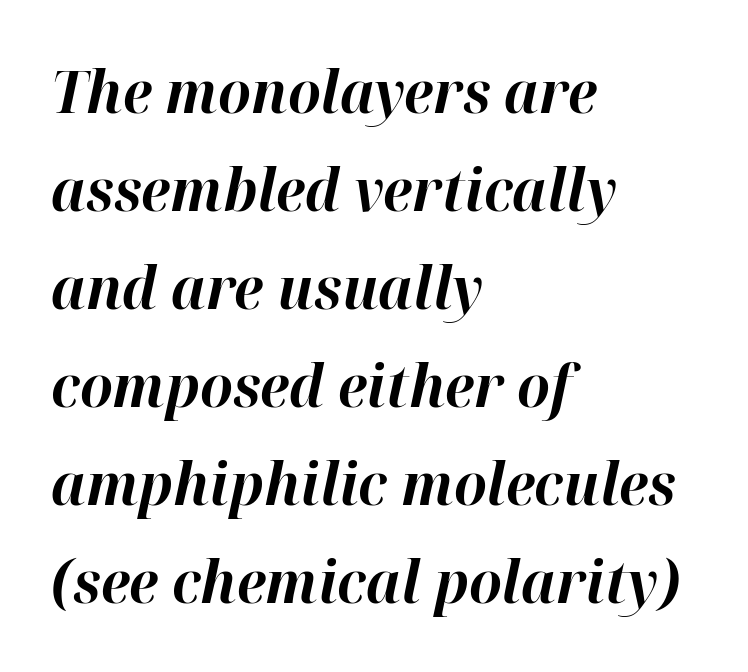
Q: Is the text bold? A: Yes.
Q: Is the text italic (slanted)? A: Yes, it leans right by about 12 degrees.
Q: Is the text underlined? A: No.
Q: How is the paragraph aligned? A: Left-aligned.
Q: Is the spacing between letters normal or unusually wide? A: Normal.
Q: Is the spacing between lines tight, normal or loose? A: Normal.
Q: Width (condensed, normal, or wide)? A: Normal.
Q: Stroke contrast? A: High.
Q: x-height? A: Medium.
Q: Monospaced? A: No.
